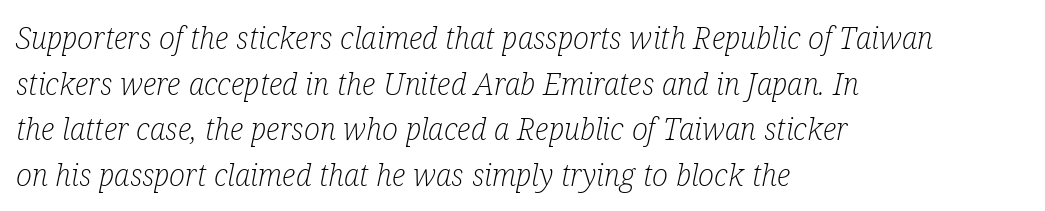
The image shows 30 px light, condensed serif type, italic (leaning right); set left-aligned, normal line spacing (1.52x), normal letter spacing, not underlined; low stroke contrast and a medium x-height.
